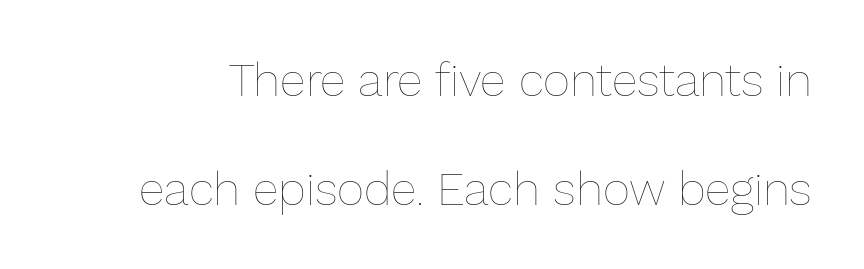
The image shows 47 px thin type, upright; set loose line spacing (2.31x), normal letter spacing, not underlined; low stroke contrast and a medium x-height.
